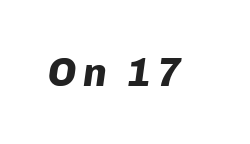
Q: Is the text bold? A: Yes.
Q: Is the text italic (slanted)? A: Yes, it leans right by about 8 degrees.
Q: Is the text underlined? A: No.
Q: Width (condensed, normal, or wide)? A: Normal.
Q: Stroke contrast? A: Low.
Q: x-height? A: Medium.
Q: Monospaced? A: No.
